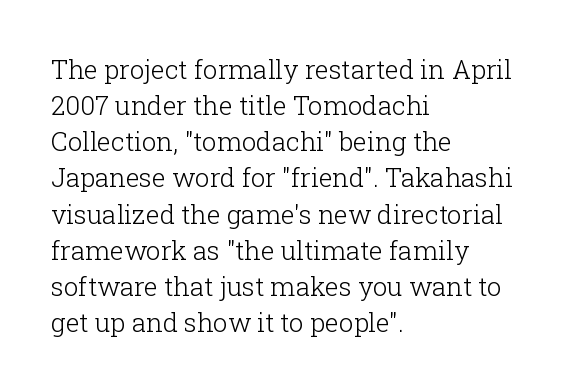
Q: Is the text bold? A: No.
Q: Is the text italic (slanted)? A: No, it is upright.
Q: Is the text underlined? A: No.
Q: How is the paragraph aligned? A: Left-aligned.
Q: Is the spacing between letters normal or unusually wide? A: Normal.
Q: Is the spacing between lines tight, normal or loose? A: Normal.
